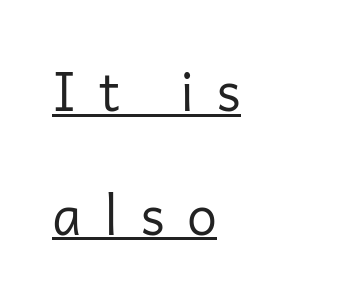
Is this a fixed-width face? No — the glyphs have proportional, varying widths. These lines stack with their left ends in a neat column. The axis of the letterforms is exactly vertical. The horizontal fit of the characters is loose and conspicuously gappy.
